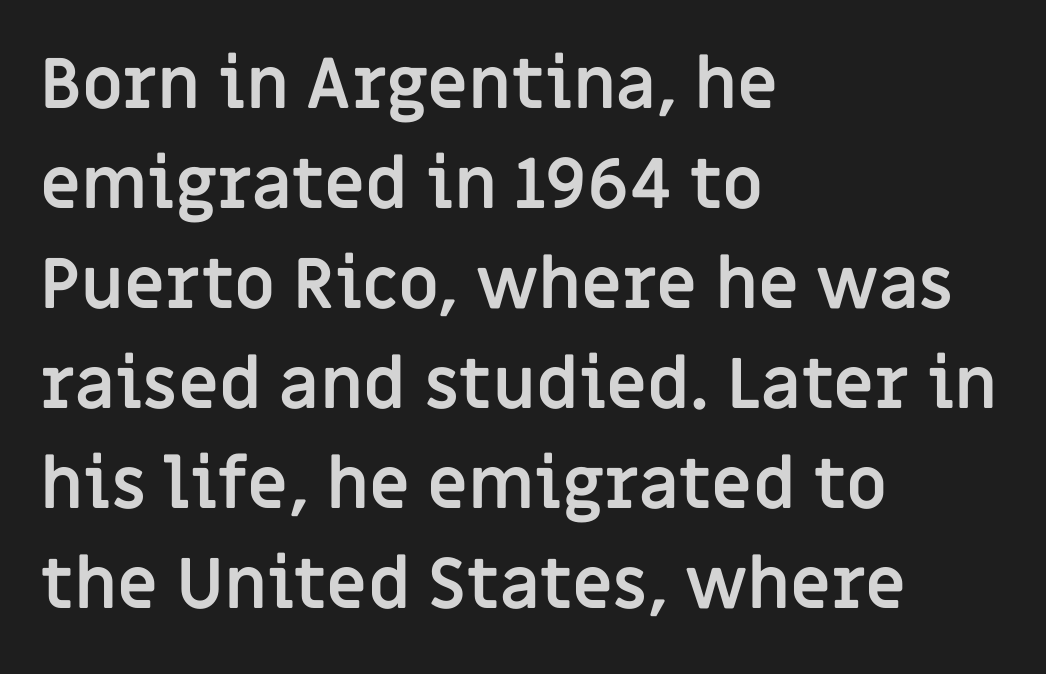
Letter spacing: default. Normally led — the rows are evenly, conventionally spaced. No feet cap the strokes, marking this as sans-serif type. Designer's note — italics off, roman on. These lines stack with their left ends in a neat column.
